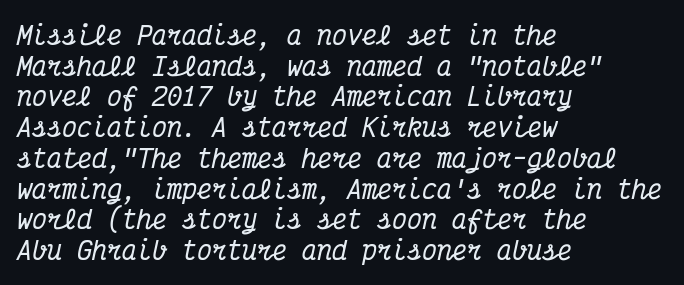
{"italic": "yes", "lean": "right", "slant_degrees": 12, "underline": "no", "align": "left", "line_spacing_ratio": 1.23, "letter_spacing": "normal", "letter_spacing_em": 0.0, "glyph_px": 25}
